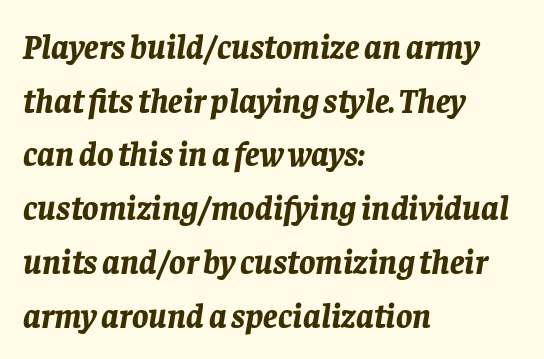
Q: Is the text bold? A: Yes.
Q: Is the text italic (slanted)? A: Yes, it leans right by about 8 degrees.
Q: Is the text underlined? A: No.
Q: How is the paragraph aligned? A: Left-aligned.
Q: Is the spacing between letters normal or unusually wide? A: Normal.
Q: Is the spacing between lines tight, normal or loose? A: Normal.
Q: Width (condensed, normal, or wide)? A: Normal.
Q: Stroke contrast? A: Low.
Q: x-height? A: Large.
Q: Monospaced? A: No.
